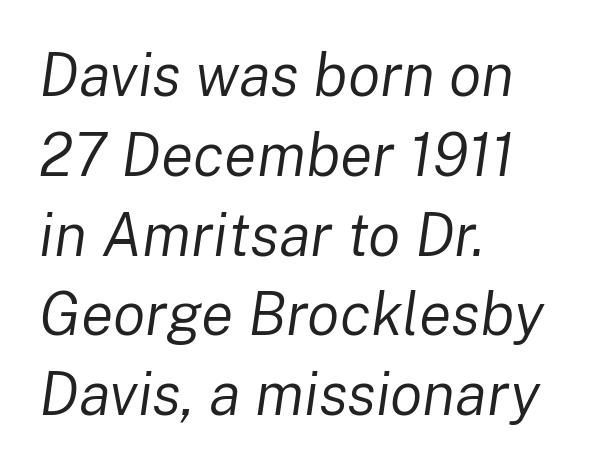
This sample has the flowing, uneven cadence of proportional lettering. Between one letter and the next there's only the usual sliver of space. Unmarked baselines from the first word to the last. The face used here has a pronounced slope to its letters. Is there much room between lines? A standard amount, neither cramped nor airy.
